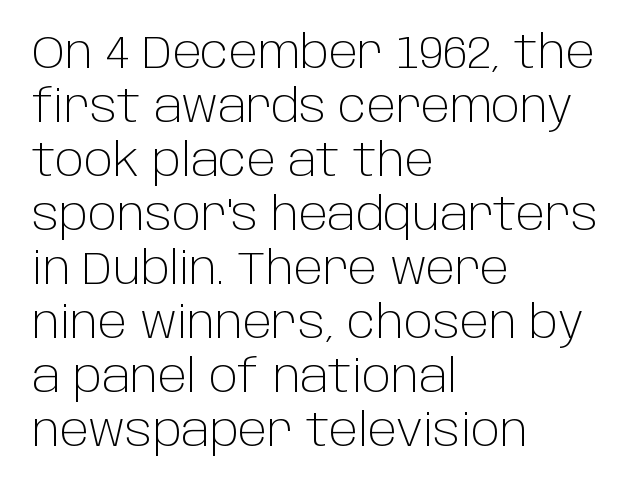
The image shows 45 px light sans-serif type, upright; set left-aligned, line spacing 1.2x, normal letter spacing, not underlined; low stroke contrast and a large x-height.
